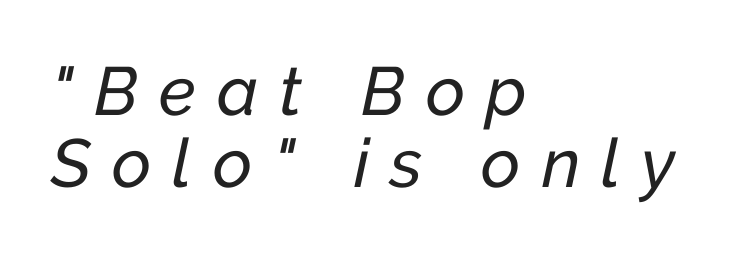
{"italic": "yes", "lean": "right", "slant_degrees": 12, "width": "normal", "stroke_contrast": "low", "x_height": "medium", "monospaced": "no", "underline": "no", "align": "left", "line_spacing": "tight", "line_spacing_ratio": 1.06, "letter_spacing": "wide", "letter_spacing_em": 0.31, "glyph_px": 68}
